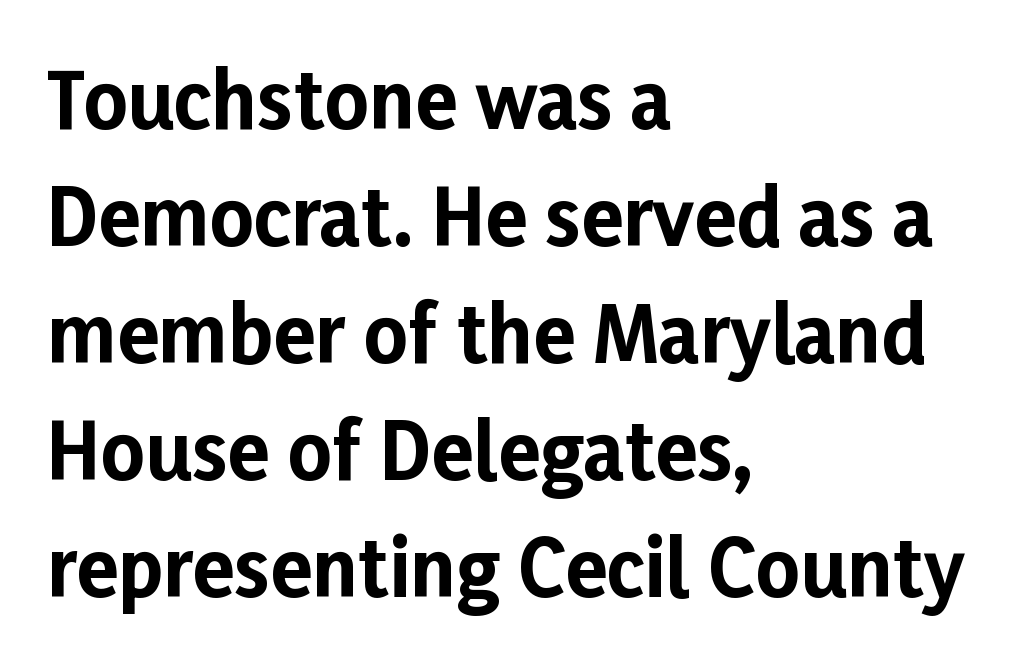
Does extra space separate the letters? No, they use regular spacing. In terms of letterform style, serifs are entirely absent. The typography opts for an upright posture over an oblique one. Strong, thick strokes mark this as bold type.
